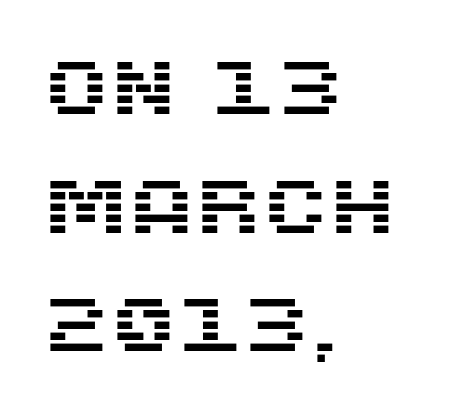
The image shows 76 px sans-serif type, upright; set left-aligned, normal line spacing (1.56x), normal letter spacing, not underlined; medium stroke contrast and a large x-height.
